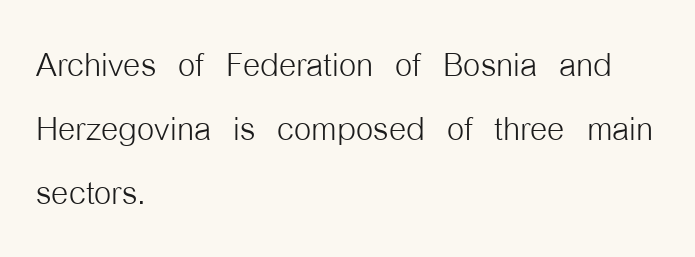
These lines sit exactly where default settings would place them. Alignment: flush left. To sum up the face: it is a sans, with no serifs. The passage shown is typed in a proportional face where columns would drift. Here the glyphs are tracked normally, forming tight word shapes.
